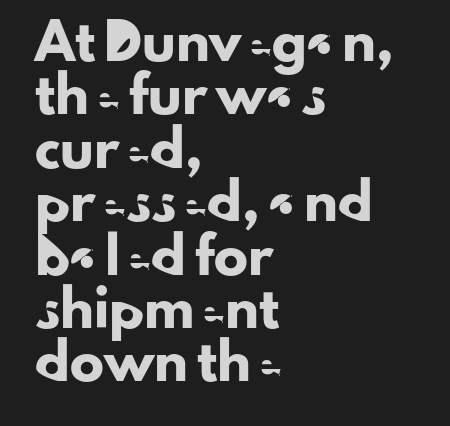
The image shows 34 px sans-serif type, upright; set left-aligned, normal line spacing (1.57x), normal letter spacing, not underlined; low stroke contrast and a small x-height.
